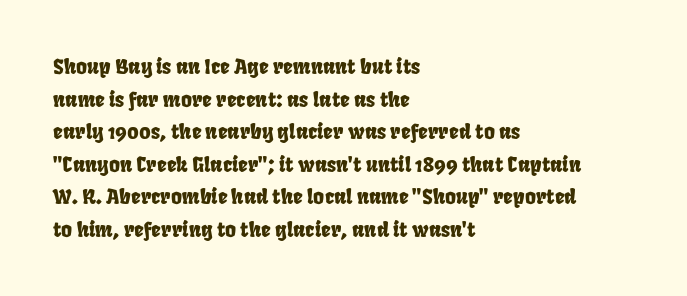
{"underline": "no", "align": "left", "line_spacing": "normal", "line_spacing_ratio": 1.55, "letter_spacing": "normal", "letter_spacing_em": 0.0, "glyph_px": 21}
